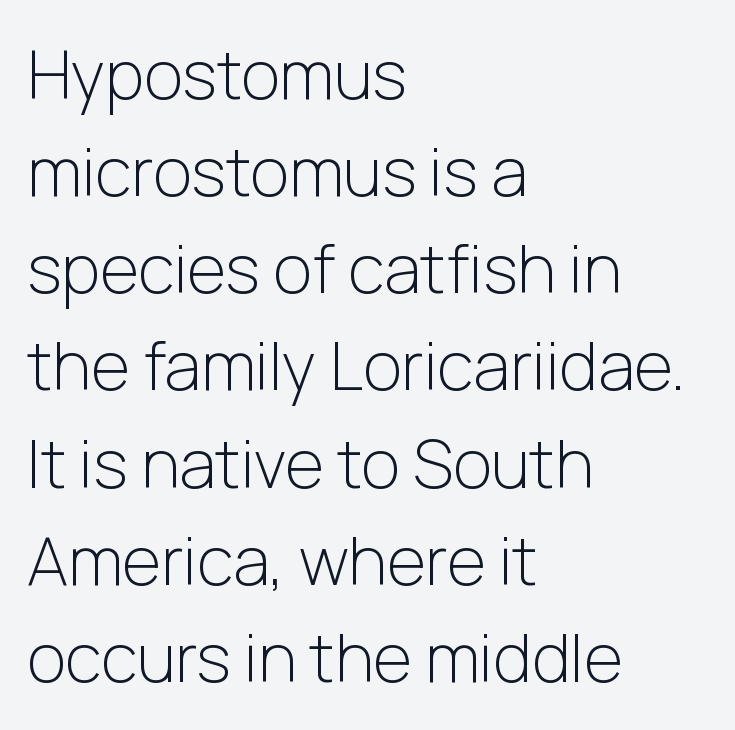
Q: Is the text bold? A: No.
Q: Is the text italic (slanted)? A: No, it is upright.
Q: Is the typeface a serif or a sans-serif typeface? A: Sans-serif.
Q: Is the text underlined? A: No.
Q: How is the paragraph aligned? A: Left-aligned.
Q: Is the spacing between letters normal or unusually wide? A: Normal.
Q: Is the spacing between lines tight, normal or loose? A: Normal.
Q: Width (condensed, normal, or wide)? A: Normal.
Q: Stroke contrast? A: Low.
Q: x-height? A: Medium.
Q: Monospaced? A: No.
